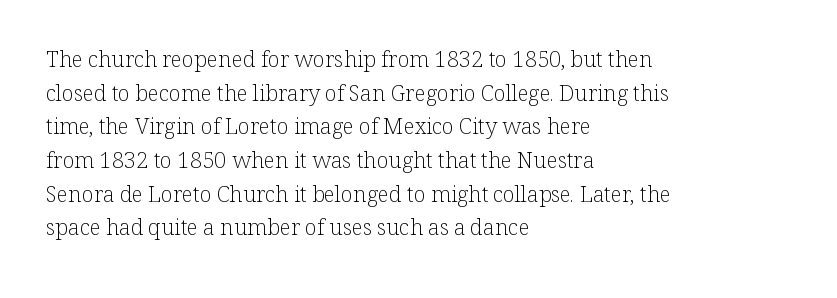
{"italic": "no", "bold": "no", "underline": "no", "align": "left", "line_spacing": "normal", "line_spacing_ratio": 1.53, "letter_spacing": "normal", "letter_spacing_em": 0.0, "glyph_px": 22}
